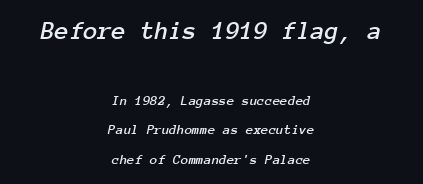
Q: Is the text italic (slanted)? A: Yes, it leans right by about 12 degrees.
Q: Is the text underlined? A: No.
Q: How is the paragraph aligned? A: Centered.
Q: Is the spacing between letters normal or unusually wide? A: Normal.
Q: Is the spacing between lines tight, normal or loose? A: Loose.
Q: Which block of text is set in a larger size, the first (top) or the second (bottom)? A: The first (top) one.
